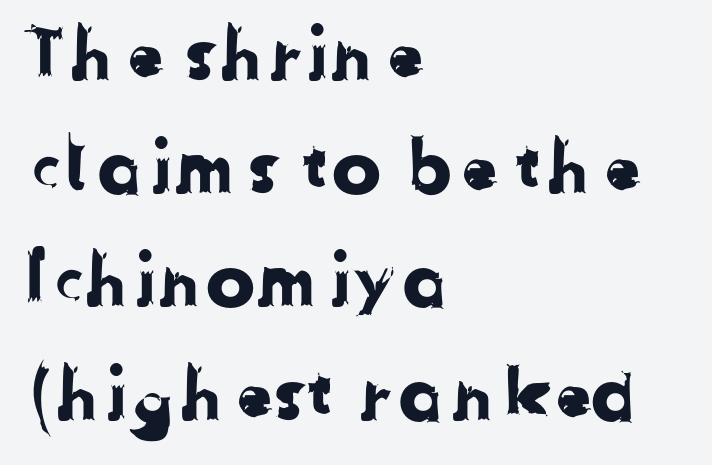
A normal amount of white space separates one row of letters from the next. A typesetter would call this zero additional tracking. What kind of face is this? One without serifs — a sans. Every row of glyphs begins at an identical x-position on the left. The glyphs are unaccompanied by any horizontal stroke below them.
